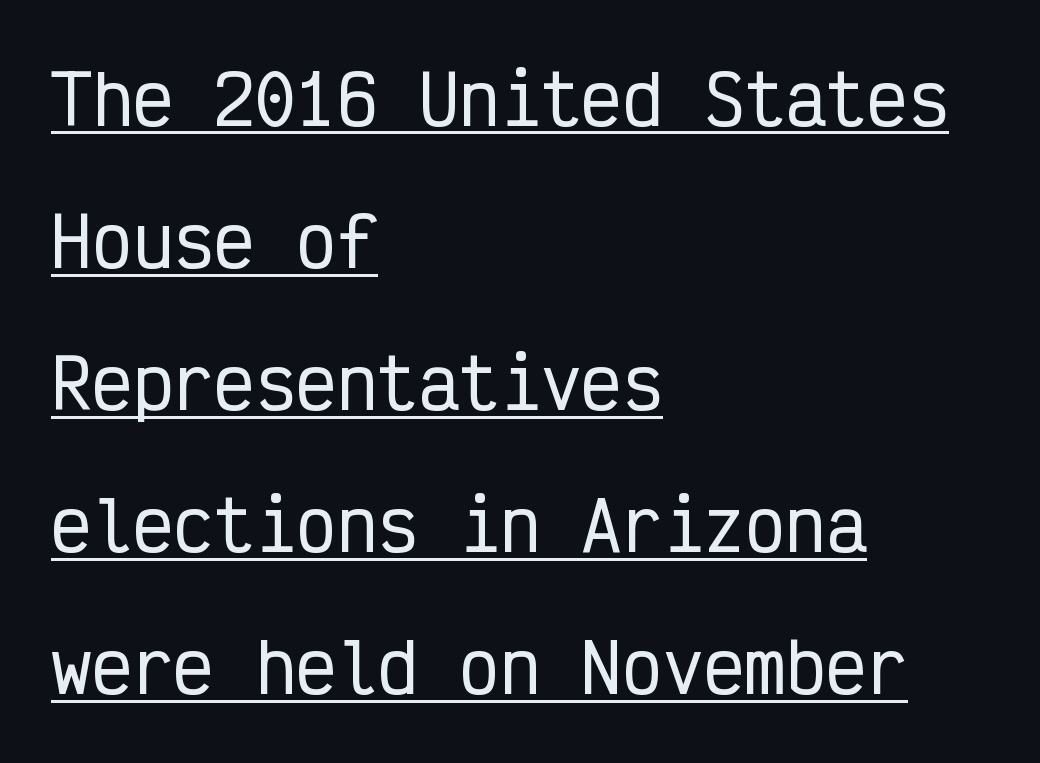
Q: Is the text italic (slanted)? A: No, it is upright.
Q: Is the typeface a serif or a sans-serif typeface? A: Sans-serif.
Q: Is the text underlined? A: Yes.
Q: How is the paragraph aligned? A: Left-aligned.
Q: Is the spacing between letters normal or unusually wide? A: Normal.
Q: Is the spacing between lines tight, normal or loose? A: Loose.
Q: Width (condensed, normal, or wide)? A: Condensed.
Q: Stroke contrast? A: Low.
Q: x-height? A: Medium.
Q: Monospaced? A: Yes.
